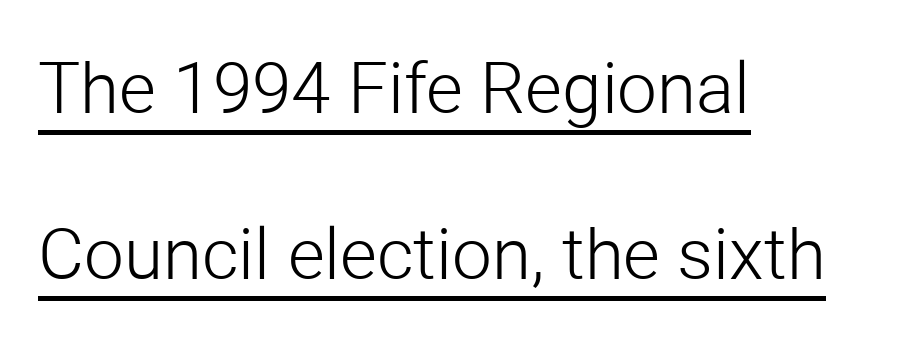
Q: Is the text bold? A: No.
Q: Is the text italic (slanted)? A: No, it is upright.
Q: Is the typeface a serif or a sans-serif typeface? A: Sans-serif.
Q: Is the text underlined? A: Yes.
Q: How is the paragraph aligned? A: Left-aligned.
Q: Is the spacing between letters normal or unusually wide? A: Normal.
Q: Is the spacing between lines tight, normal or loose? A: Loose.
Q: Width (condensed, normal, or wide)? A: Normal.
Q: Stroke contrast? A: Low.
Q: x-height? A: Medium.
Q: Monospaced? A: No.
